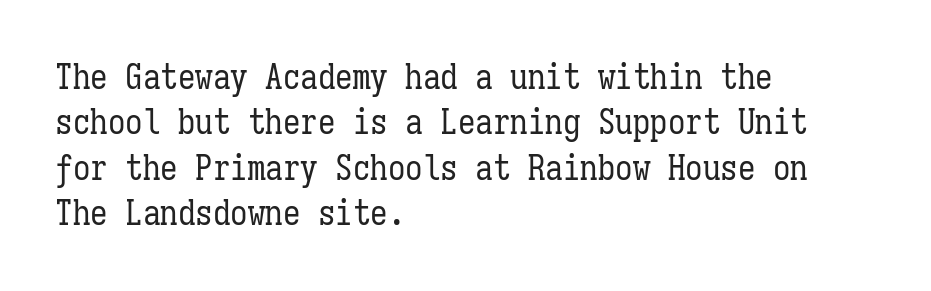
{"italic": "no", "bold": "no", "weight": "regular", "width": "condensed", "stroke_contrast": "low", "x_height": "medium", "monospaced": "yes", "underline": "no", "align": "left", "line_spacing": "normal", "line_spacing_ratio": 1.3, "letter_spacing": "normal", "letter_spacing_em": 0.0, "glyph_px": 35}
